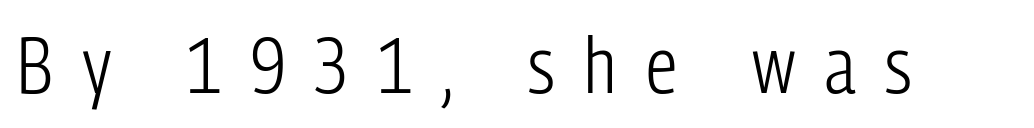
{"serif": "no", "italic": "no", "bold": "no", "weight": "light", "width": "condensed", "stroke_contrast": "low", "x_height": "medium", "monospaced": "no", "underline": "no", "letter_spacing": "wide", "letter_spacing_em": 0.38, "glyph_px": 78}
